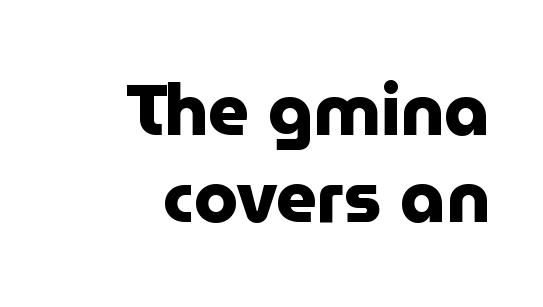
The passage shown is typed in a proportional face where columns would drift. When letters stand straight like this, we call the style roman or upright. Its strokes are broad and dark, the hallmark of bold type. Examine the stroke ends and you'll find no serifs.
